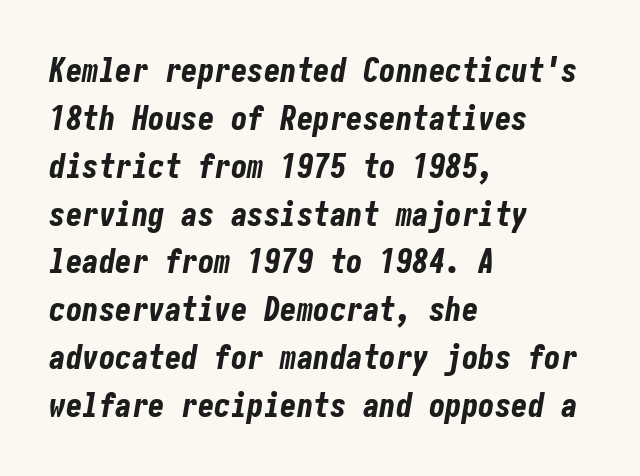
{"italic": "yes", "lean": "right", "slant_degrees": 10, "bold": "yes", "weight": "bold", "width": "condensed", "stroke_contrast": "low", "x_height": "medium", "underline": "no", "align": "left", "line_spacing": "normal", "line_spacing_ratio": 1.45, "letter_spacing": "normal", "letter_spacing_em": 0.0, "glyph_px": 33}
